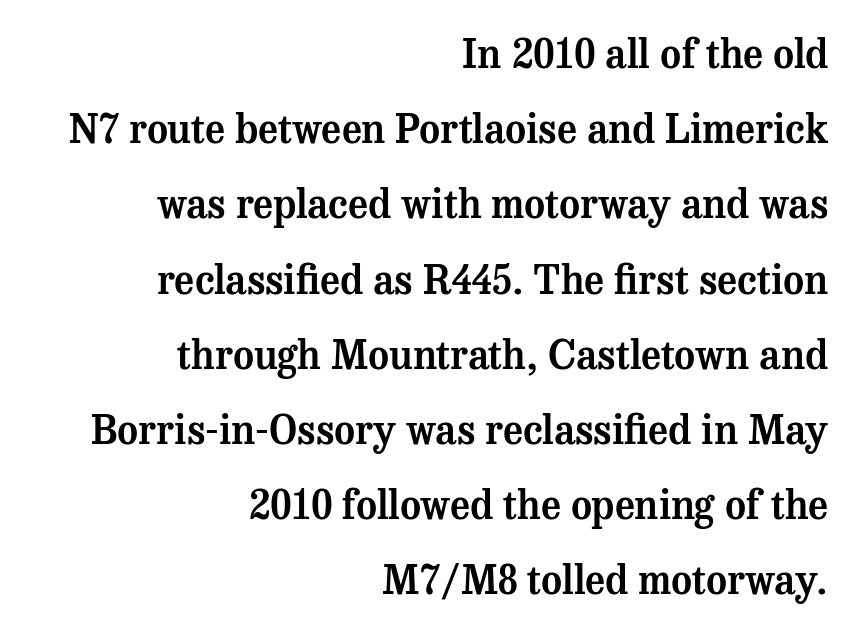
This rendering leaves character spacing at its baseline value. Only glyphs here, with clear space below each row. The rag falls on the left side of this text block. The characters display serif detailing at their extremities. The type sits square on the baseline with zero lean.
